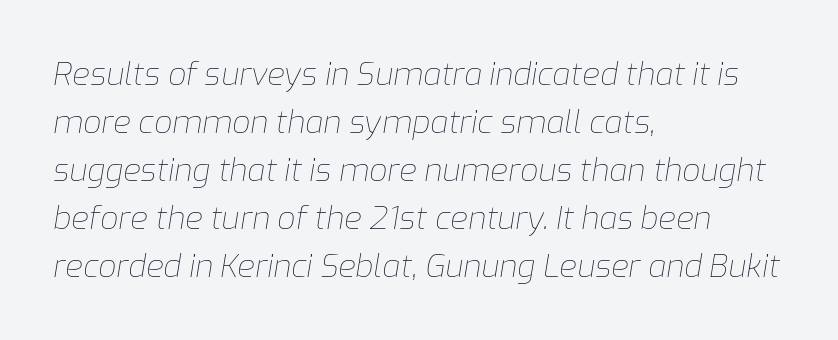
Q: Is the text bold? A: No.
Q: Is the text italic (slanted)? A: Yes, it leans right by about 9 degrees.
Q: Is the text underlined? A: No.
Q: How is the paragraph aligned? A: Left-aligned.
Q: Is the spacing between letters normal or unusually wide? A: Normal.
Q: Is the spacing between lines tight, normal or loose? A: Normal.
Q: Width (condensed, normal, or wide)? A: Normal.
Q: Stroke contrast? A: Low.
Q: x-height? A: Medium.
Q: Monospaced? A: No.
